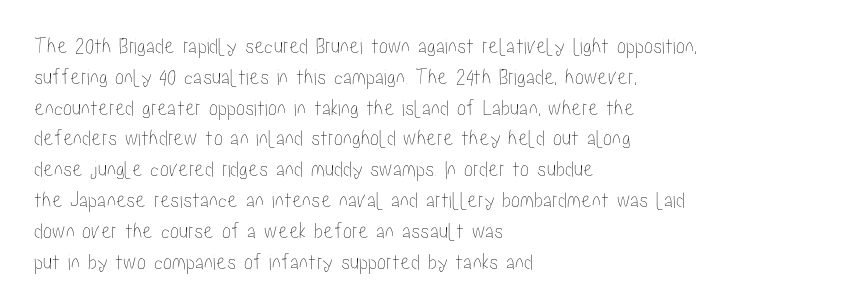
Q: Is the text italic (slanted)? A: No, it is upright.
Q: Is the text underlined? A: No.
Q: How is the paragraph aligned? A: Left-aligned.
Q: Is the spacing between letters normal or unusually wide? A: Normal.
Q: Is the spacing between lines tight, normal or loose? A: Normal.
